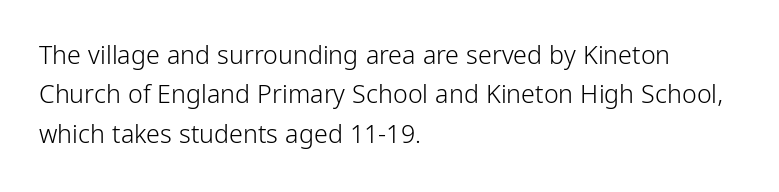
The image shows 25 px text type, upright; set left-aligned, normal line spacing (1.58x), normal letter spacing, not underlined.
